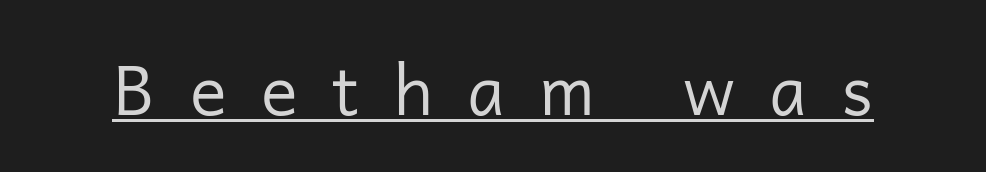
When letters stand straight like this, we call the style roman or upright. Tracking here is generous; glyphs stand well apart from one another. The strokes carry an ordinary text weight at most. Look at the bottom of the vertical strokes: they stop flat, with no serifs.
